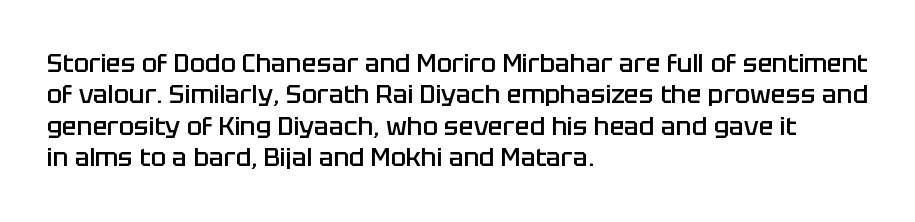
The image shows 25 px text type, upright; set left-aligned, normal line spacing (1.26x), normal letter spacing, not underlined.
